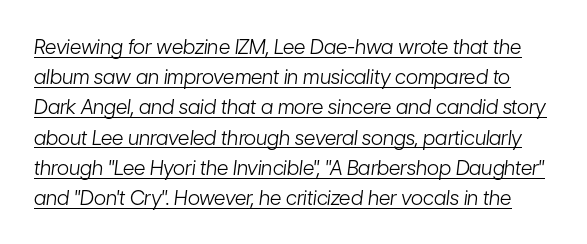
Q: Is the text bold? A: No.
Q: Is the text italic (slanted)? A: Yes, it leans right by about 7 degrees.
Q: Is the text underlined? A: Yes.
Q: Is the spacing between letters normal or unusually wide? A: Normal.
Q: Is the spacing between lines tight, normal or loose? A: Normal.
